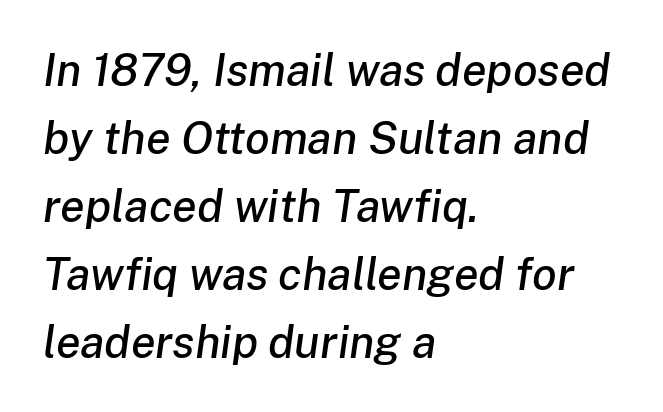
Underline: absent. Yep, that's italic — everything's leaning. Glyph-to-glyph distance matches everyday printed text. Proportional: the letters do not fall into vertical columns.
